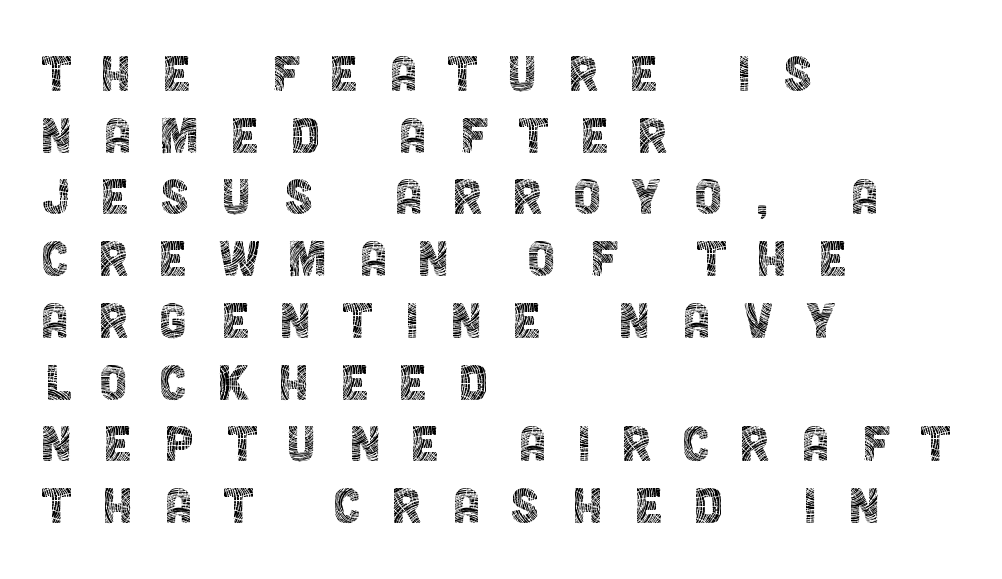
The image shows 63 px thin, condensed sans-serif type, upright; set left-aligned, tight line spacing (0.98x), unusually wide letter spacing (+0.49 em), not underlined; a large x-height.
